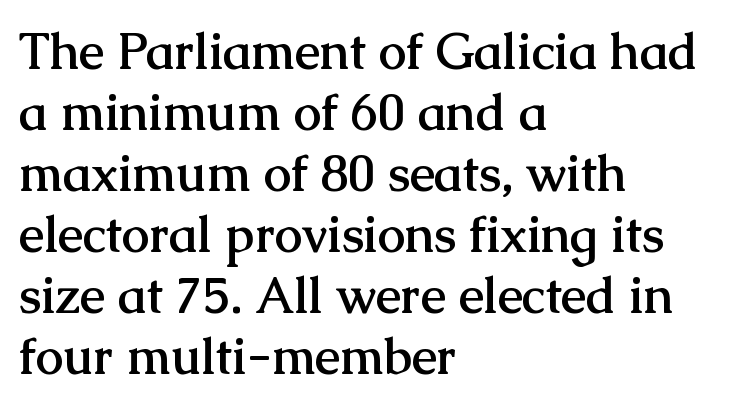
Q: Is the text bold? A: Yes.
Q: Is the text italic (slanted)? A: No, it is upright.
Q: Is the typeface a serif or a sans-serif typeface? A: Serif.
Q: Is the text underlined? A: No.
Q: How is the paragraph aligned? A: Left-aligned.
Q: Is the spacing between letters normal or unusually wide? A: Normal.
Q: Width (condensed, normal, or wide)? A: Normal.
Q: Stroke contrast? A: Medium.
Q: x-height? A: Medium.
Q: Monospaced? A: No.
